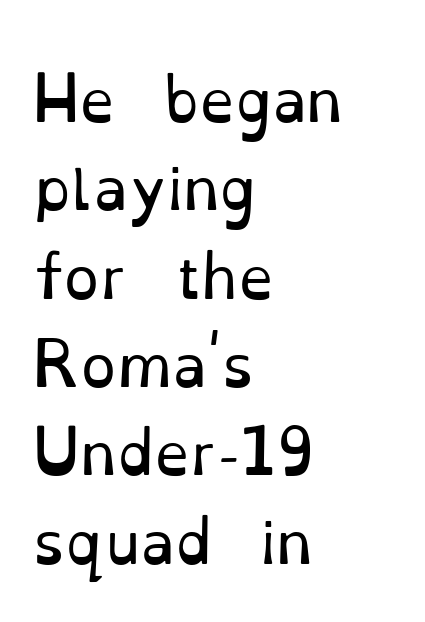
The image shows 57 px regular-weight serif type, upright; set left-aligned, normal line spacing (1.55x), normal letter spacing, not underlined; low stroke contrast and a small x-height.
